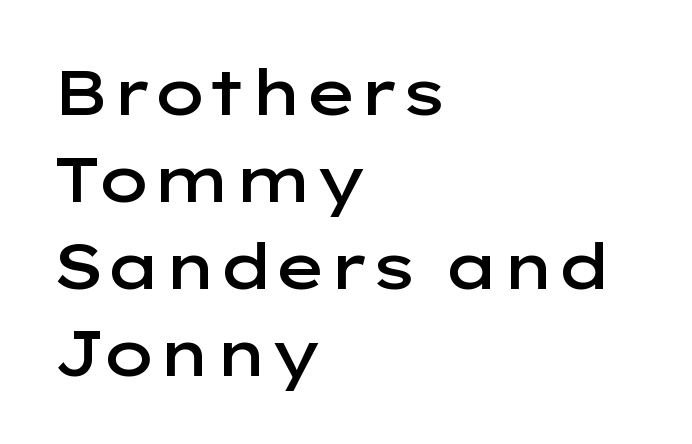
Q: Is the text bold? A: Semi-bold.
Q: Is the text italic (slanted)? A: No, it is upright.
Q: Is the typeface a serif or a sans-serif typeface? A: Sans-serif.
Q: Is the text underlined? A: No.
Q: How is the paragraph aligned? A: Left-aligned.
Q: Is the spacing between letters normal or unusually wide? A: Normal.
Q: Is the spacing between lines tight, normal or loose? A: Normal.
Q: Width (condensed, normal, or wide)? A: Wide.
Q: Stroke contrast? A: Low.
Q: x-height? A: Medium.
Q: Monospaced? A: No.
